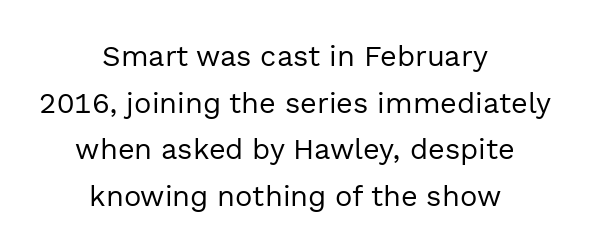
Nothing sits at the stroke ends, so this counts as sans-serif. Each new line begins a customary step beneath the previous one. This rendering features lettering with no underline. The face used here is proportionally spaced, like ordinary book or web type.
